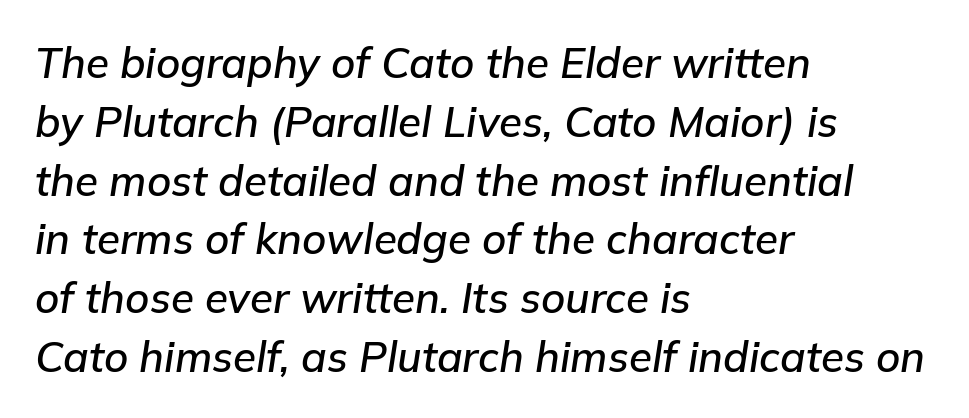
The image shows 42 px text type, italic (leaning right); set left-aligned, normal line spacing (1.4x), normal letter spacing, not underlined; low stroke contrast and a medium x-height.
